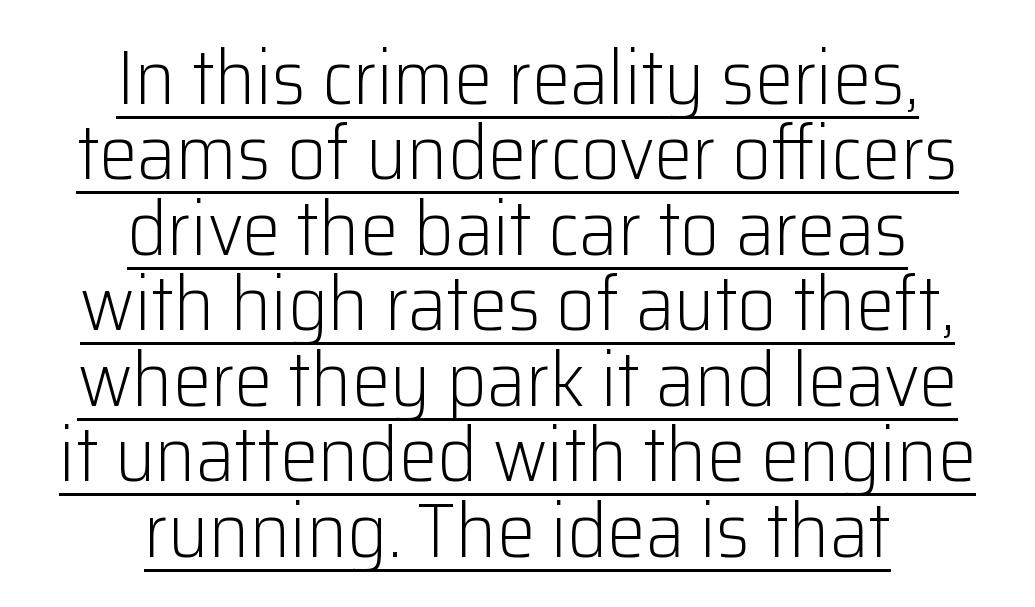
Spacing between characters is what you'd get straight out of the box. Note the varied advance widths — an 'i' is clearly narrower than an 'm'. You can tell from the bare stems that sans-serif type was used. Designer's note — italics off, roman on. Interline gaps are noticeably narrow in this sample. Each stroke keeps to a modest, everyday thickness or less.
